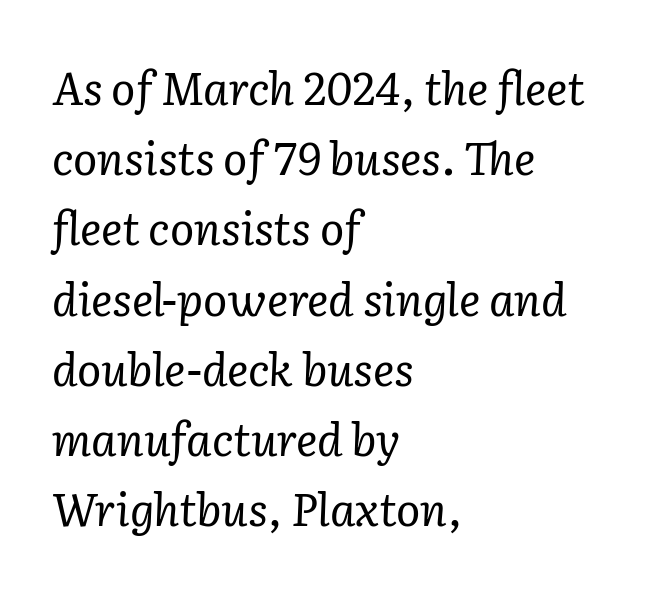
Just letters on the line, the space beneath them empty. Note: serifs present on the glyphs. Tall strokes in this sample are angled rather than plumb. A normal amount of white space separates one row of letters from the next.
